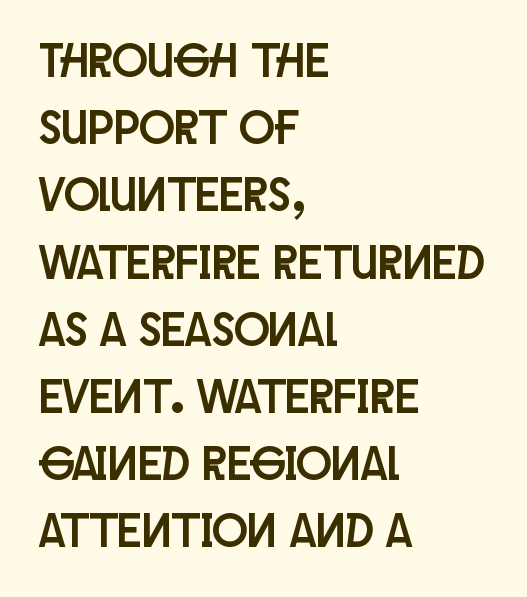
Q: Is the text italic (slanted)? A: No, it is upright.
Q: Is the typeface a serif or a sans-serif typeface? A: Sans-serif.
Q: Is the text underlined? A: No.
Q: How is the paragraph aligned? A: Left-aligned.
Q: Is the spacing between letters normal or unusually wide? A: Normal.
Q: Is the spacing between lines tight, normal or loose? A: Normal.
Q: Width (condensed, normal, or wide)? A: Condensed.
Q: Stroke contrast? A: Low.
Q: x-height? A: Large.
Q: Monospaced? A: No.
